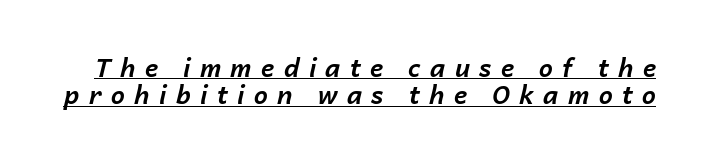
{"italic": "yes", "lean": "right", "slant_degrees": 14, "bold": "yes", "underline": "yes", "line_spacing": "tight", "line_spacing_ratio": 1.1, "letter_spacing": "wide", "letter_spacing_em": 0.37, "glyph_px": 25}
